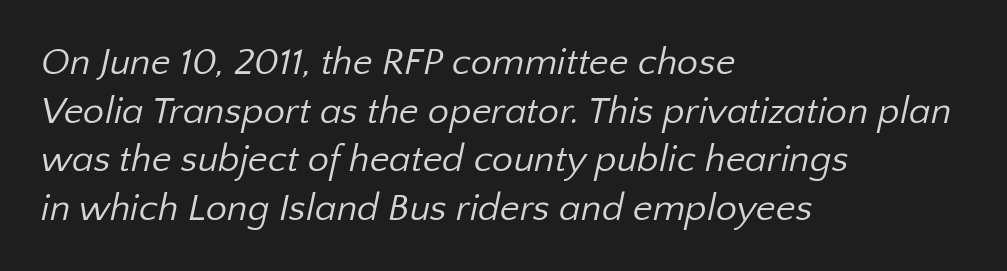
Q: Is the text bold? A: No.
Q: Is the typeface a serif or a sans-serif typeface? A: Sans-serif.
Q: Is the text underlined? A: No.
Q: How is the paragraph aligned? A: Left-aligned.
Q: Is the spacing between letters normal or unusually wide? A: Normal.
Q: Is the spacing between lines tight, normal or loose? A: Normal.
Q: Width (condensed, normal, or wide)? A: Normal.
Q: Stroke contrast? A: Low.
Q: x-height? A: Medium.
Q: Monospaced? A: No.
